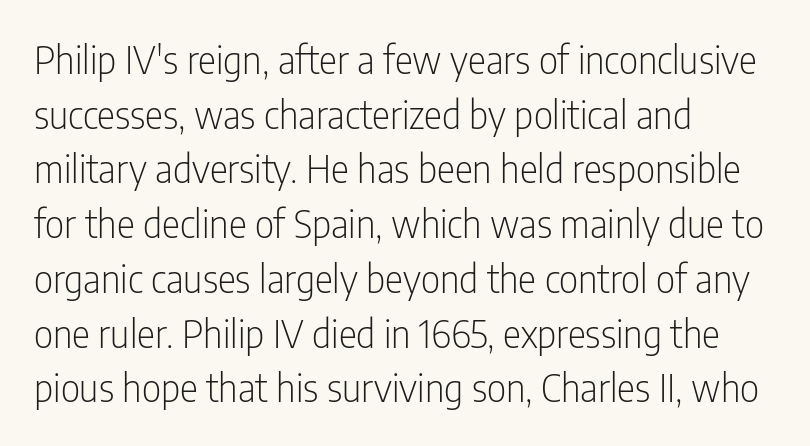
Stroke thickness stays within the range of a standard reading face or lighter. These lines are rendered in a variable-pitch font. The letters carry no serifs — their stems end cleanly without finishing strokes. Layout note: lines flush left.
